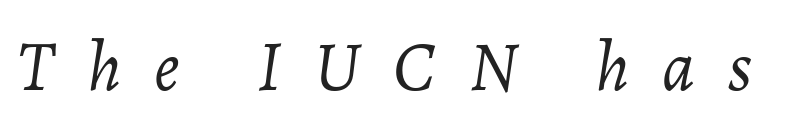
The image shows 71 px light type, italic (leaning right); set unusually wide letter spacing (+0.46 em), not underlined; low stroke contrast and a medium x-height.
